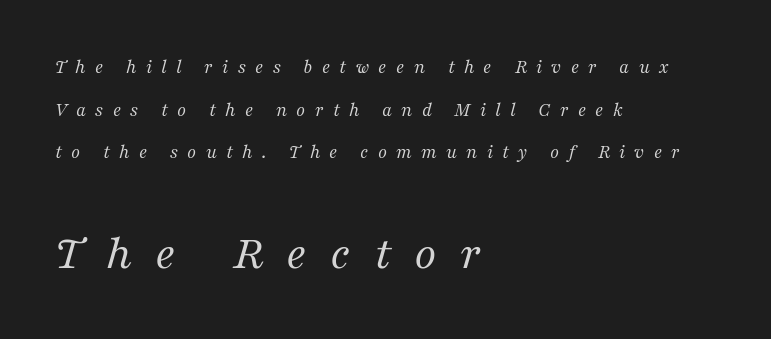
The designer went with a serif here, giving each stem small feet. Notice how the passage keeps a crisp vertical edge on the left only. The designer dialed line spacing up above the default. Is this a heavy cut? Hardly; it is regular or lighter. Students, note that the glyphs here are deliberately spaced far apart. The composition opens small and finishes big.
